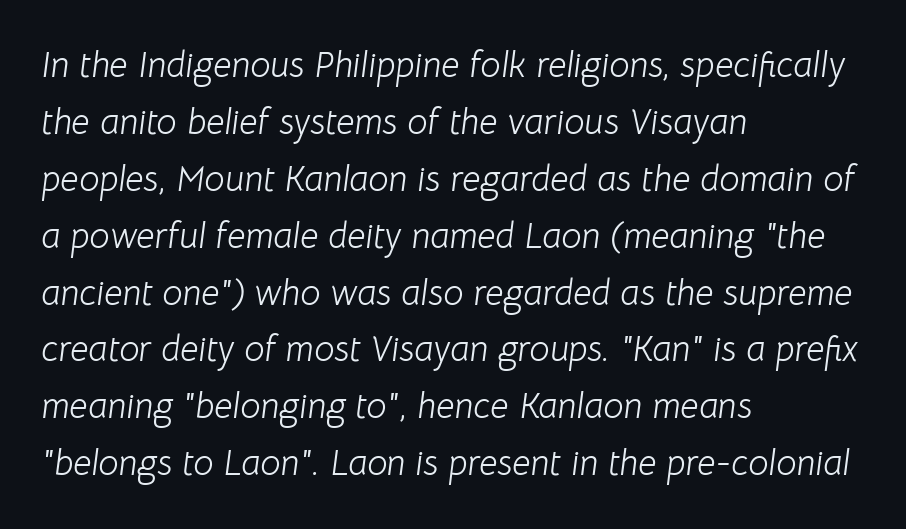
Q: Is the text bold? A: No.
Q: Is the text italic (slanted)? A: Yes, it leans right by about 8 degrees.
Q: Is the text underlined? A: No.
Q: How is the paragraph aligned? A: Left-aligned.
Q: Is the spacing between letters normal or unusually wide? A: Normal.
Q: Is the spacing between lines tight, normal or loose? A: Normal.
Q: Width (condensed, normal, or wide)? A: Normal.
Q: Stroke contrast? A: Low.
Q: x-height? A: Medium.
Q: Monospaced? A: No.
